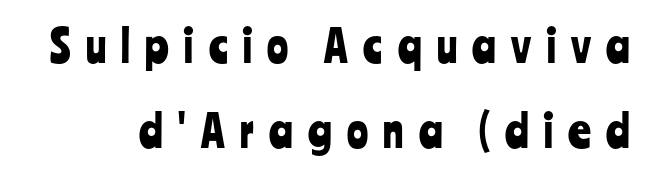
The image shows 44 px condensed sans-serif type, upright; set loose line spacing (1.93x), unusually wide letter spacing (+0.35 em), not underlined; low stroke contrast and a medium x-height.
